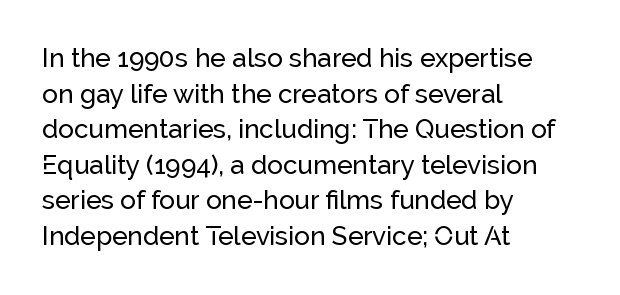
The image shows 26 px text type, upright; set left-aligned, normal line spacing (1.37x), normal letter spacing, not underlined.
